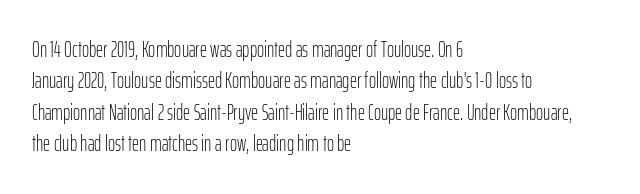
Q: Is the text bold? A: No.
Q: Is the text italic (slanted)? A: No, it is upright.
Q: Is the text underlined? A: No.
Q: How is the paragraph aligned? A: Left-aligned.
Q: Is the spacing between letters normal or unusually wide? A: Normal.
Q: Is the spacing between lines tight, normal or loose? A: Normal.
